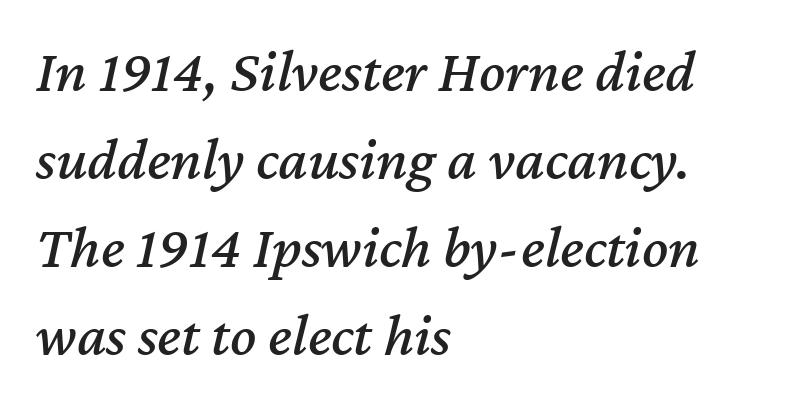
Q: Is the text italic (slanted)? A: Yes, it leans right by about 12 degrees.
Q: Is the text underlined? A: No.
Q: How is the paragraph aligned? A: Left-aligned.
Q: Is the spacing between letters normal or unusually wide? A: Normal.
Q: Is the spacing between lines tight, normal or loose? A: Normal.
Q: Width (condensed, normal, or wide)? A: Normal.
Q: Stroke contrast? A: Medium.
Q: x-height? A: Medium.
Q: Monospaced? A: No.
